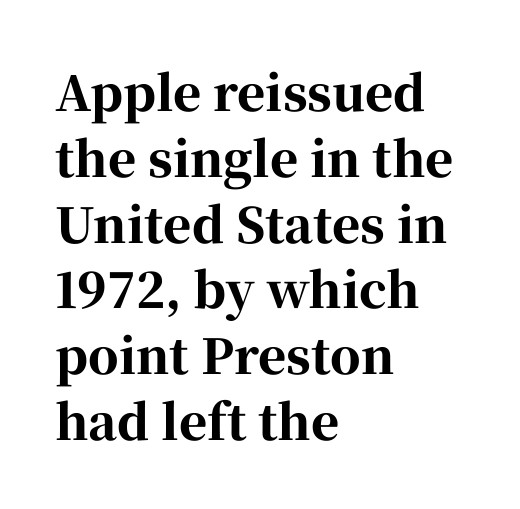
Q: Is the text bold? A: Yes.
Q: Is the text italic (slanted)? A: No, it is upright.
Q: Is the typeface a serif or a sans-serif typeface? A: Serif.
Q: Is the text underlined? A: No.
Q: How is the paragraph aligned? A: Left-aligned.
Q: Is the spacing between letters normal or unusually wide? A: Normal.
Q: Is the spacing between lines tight, normal or loose? A: Normal.
Q: Width (condensed, normal, or wide)? A: Normal.
Q: Stroke contrast? A: High.
Q: x-height? A: Medium.
Q: Monospaced? A: No.
